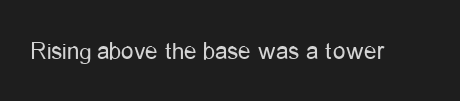
The image shows 25 px text type, upright; set normal letter spacing, not underlined.
